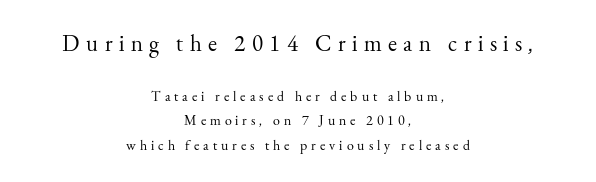
The face used here appears at its bigger size in the upper chunk. No word sits above an underline. A typesetter would call this heavily tracked-out type. Compared with a flush-left layout, this one balances lines on the center instead. Designer's note — italics off, roman on. Bold? No — there's no thickening of the strokes.
